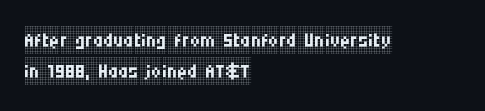
Look at the bottom of the vertical strokes: they flare into serifs here. The paragraph shown leans on its left margin. Do the letters lean? They stand straight. In terms of leading, this rendering errs on the cramped side. Is the stroke heavy? The answer is a plain regular-or-lighter. The foot of each line stays bare and open.
